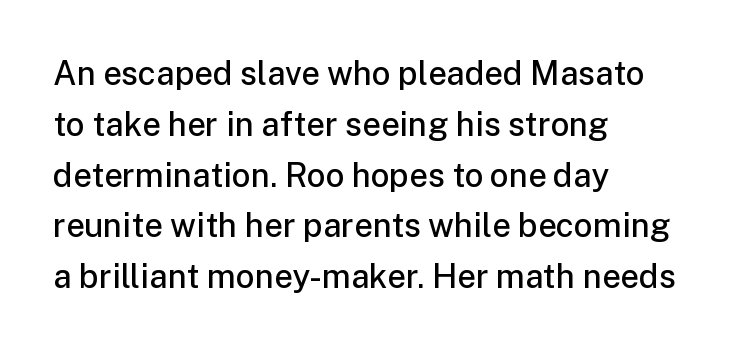
Varying glyph widths throughout — classic text-font behaviour. These lines sit exactly where default settings would place them. You can tell it's not italic because the verticals are truly vertical. The face used here is rendered with its standard letterfit. Each glyph is drawn with semibold strokes, heavier than normal yet not fully bold.
